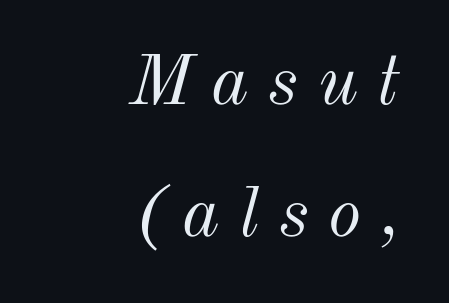
A typesetter would call this proportional, since set widths differ per character. Only glyphs here, with clear space below each row. Weight: not bold — regular or lighter. Typeset ragged left — the right edge is the straight one.
